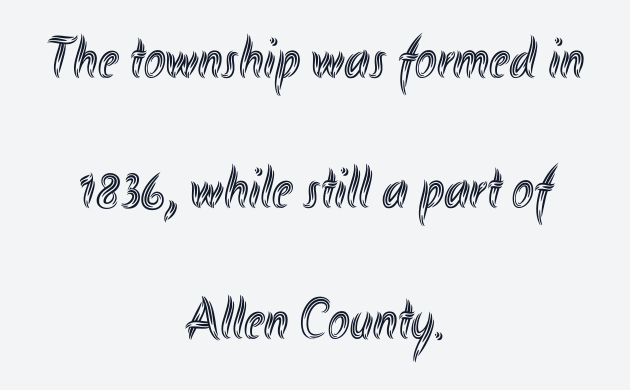
Honestly, the letter spacing is just normal — you wouldn't notice it. Note the varied advance widths — an 'i' is clearly narrower than an 'm'. The gap between lines stays unmarked. A typesetter would call this leading open, well beyond the default. The whitespace from short lines is split evenly between both sides.
